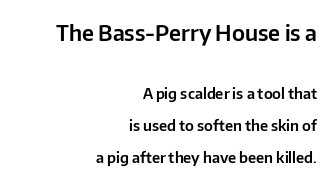
The image shows 22 px text type, upright; set right-aligned, loose line spacing (2.14x), normal letter spacing, not underlined; the first (top) block is 1.47x larger.
